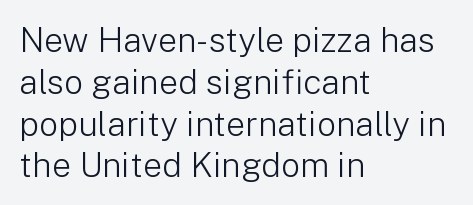
{"serif": "no", "italic": "no", "bold": "no", "weight": "light", "width": "normal", "stroke_contrast": "low", "x_height": "medium", "monospaced": "no", "underline": "no", "align": "left", "line_spacing_ratio": 1.23, "letter_spacing": "normal", "letter_spacing_em": 0.0, "glyph_px": 34}
